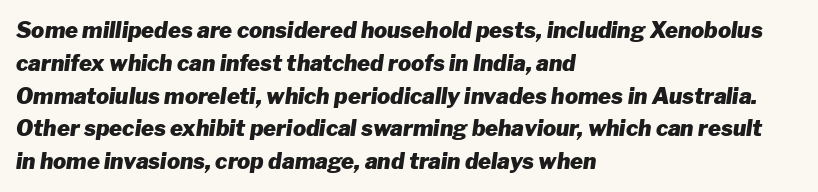
The image shows 22 px bold type, italic (leaning right); set left-aligned, normal line spacing (1.49x), normal letter spacing, not underlined.
